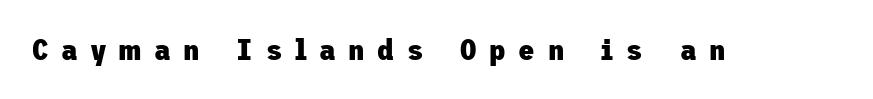
{"serif": "no", "italic": "no", "bold": "yes", "weight": "heavy", "width": "normal", "stroke_contrast": "low", "x_height": "medium", "underline": "no", "letter_spacing": "wide", "letter_spacing_em": 0.42, "glyph_px": 30}
